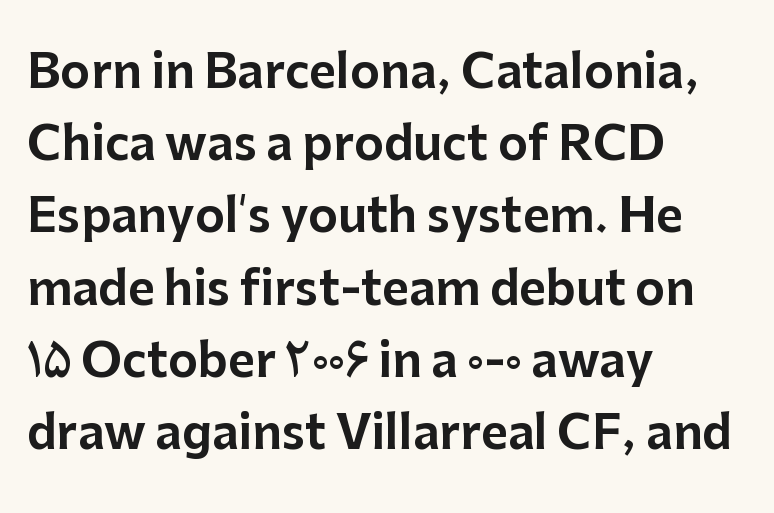
Between one letter and the next there's only the usual sliver of space. Do the letters lean? They stand straight. Font category for this specimen: sans-serif. The space beneath each line is pristine and unruled.
